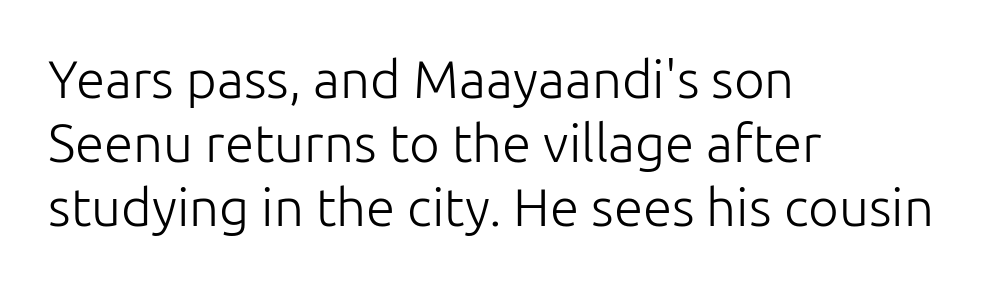
The image shows 53 px light sans-serif type, upright; set left-aligned, line spacing 1.21x, normal letter spacing, not underlined; low stroke contrast and a medium x-height.
